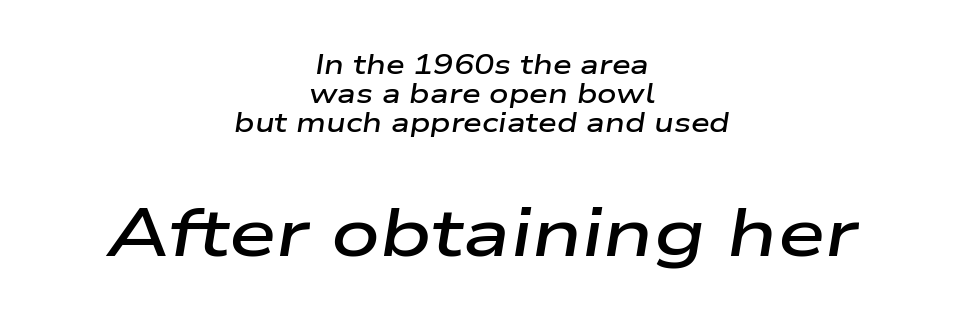
Q: Is the text bold? A: Semi-bold.
Q: Is the text italic (slanted)? A: Yes, it leans right by about 9 degrees.
Q: Is the text underlined? A: No.
Q: How is the paragraph aligned? A: Centered.
Q: Is the spacing between letters normal or unusually wide? A: Normal.
Q: Is the spacing between lines tight, normal or loose? A: Tight.
Q: Which block of text is set in a larger size, the first (top) or the second (bottom)? A: The second (bottom) one.
Q: Width (condensed, normal, or wide)? A: Wide.
Q: Stroke contrast? A: Low.
Q: x-height? A: Medium.
Q: Monospaced? A: No.
